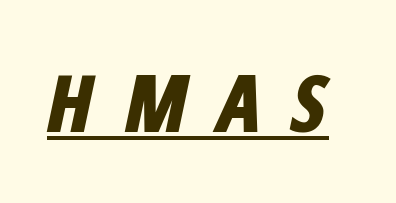
{"italic": "yes", "lean": "right", "slant_degrees": 12, "bold": "yes", "weight": "bold", "width": "condensed", "stroke_contrast": "low", "x_height": "medium", "monospaced": "no", "underline": "yes", "letter_spacing": "wide", "letter_spacing_em": 0.37, "glyph_px": 79}
